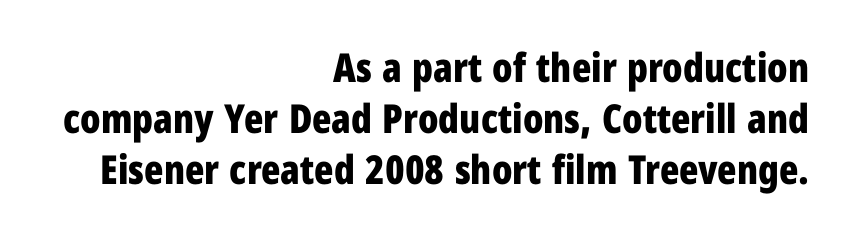
Q: Is the text bold? A: Yes.
Q: Is the text italic (slanted)? A: No, it is upright.
Q: Is the typeface a serif or a sans-serif typeface? A: Sans-serif.
Q: Is the text underlined? A: No.
Q: How is the paragraph aligned? A: Right-aligned.
Q: Is the spacing between letters normal or unusually wide? A: Normal.
Q: Is the spacing between lines tight, normal or loose? A: Normal.
Q: Width (condensed, normal, or wide)? A: Condensed.
Q: Stroke contrast? A: Low.
Q: x-height? A: Medium.
Q: Monospaced? A: No.
